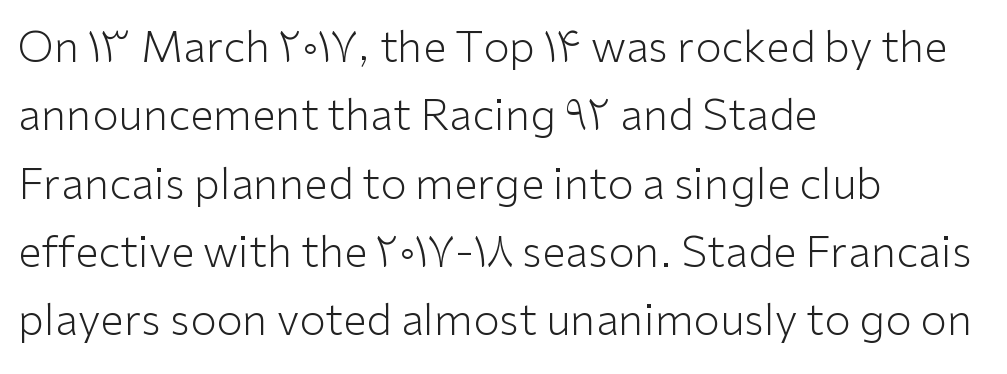
Q: Is the text bold? A: No.
Q: Is the text italic (slanted)? A: No, it is upright.
Q: Is the typeface a serif or a sans-serif typeface? A: Sans-serif.
Q: Is the text underlined? A: No.
Q: How is the paragraph aligned? A: Left-aligned.
Q: Is the spacing between letters normal or unusually wide? A: Normal.
Q: Is the spacing between lines tight, normal or loose? A: Normal.
Q: Width (condensed, normal, or wide)? A: Normal.
Q: Stroke contrast? A: Low.
Q: x-height? A: Medium.
Q: Monospaced? A: No.
